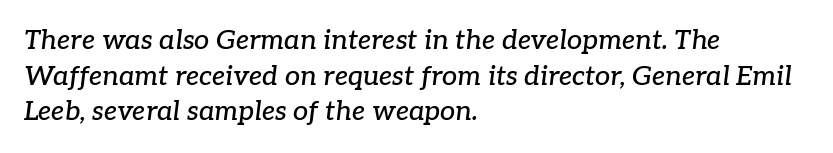
{"italic": "yes", "lean": "right", "slant_degrees": 7, "underline": "no", "align": "left", "line_spacing": "normal", "line_spacing_ratio": 1.32, "letter_spacing": "normal", "letter_spacing_em": 0.0, "glyph_px": 27}
